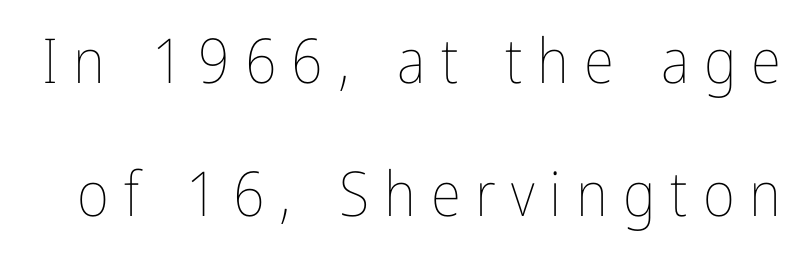
Q: Is the text bold? A: No.
Q: Is the text italic (slanted)? A: No, it is upright.
Q: Is the text underlined? A: No.
Q: Is the spacing between letters normal or unusually wide? A: Unusually wide.
Q: Is the spacing between lines tight, normal or loose? A: Loose.
Q: Width (condensed, normal, or wide)? A: Condensed.
Q: Stroke contrast? A: Low.
Q: x-height? A: Medium.
Q: Monospaced? A: No.
